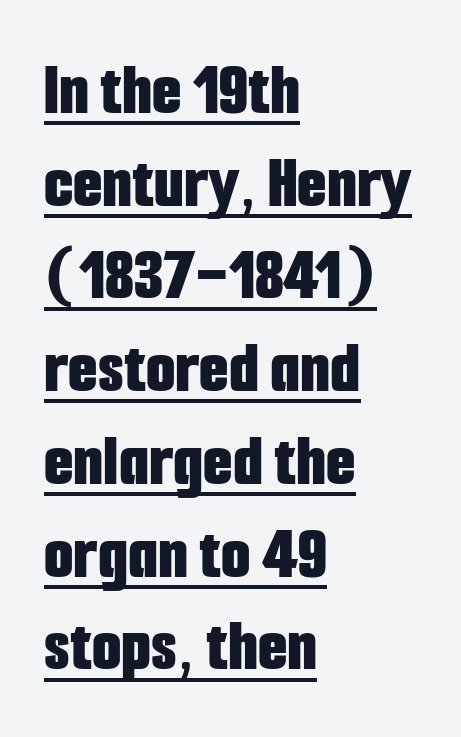
Spacing between characters is what you'd get straight out of the box. Notice how thick the strokes are: this is what a full bold looks like. Are there feet on the stems? There aren't — it's a sans. Proportional: the letters do not fall into vertical columns. If you drew a ruler down the left edge, every line would touch it.
